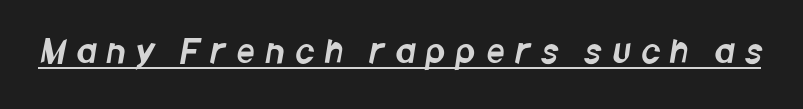
The passage shown is typeset with a sans-serif family. Caption: lettering with a line underneath. Is this a fixed-width face? No — the glyphs have proportional, varying widths. Tracking value appears strongly positive — letters spread wide.
